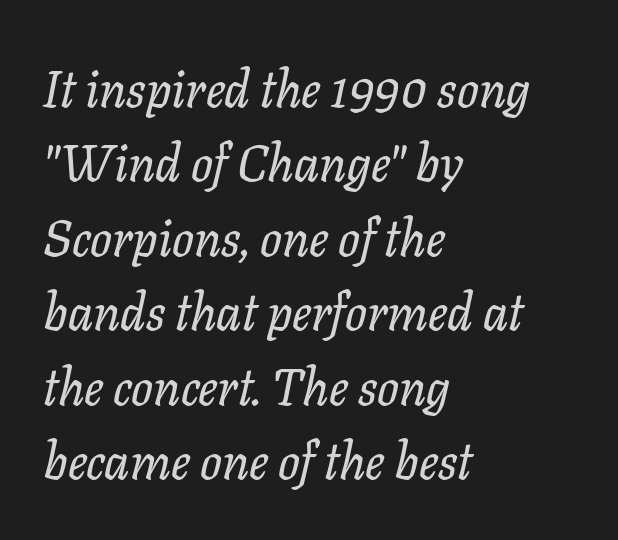
Q: Is the text italic (slanted)? A: Yes, it leans right by about 11 degrees.
Q: Is the typeface a serif or a sans-serif typeface? A: Serif.
Q: Is the text underlined? A: No.
Q: How is the paragraph aligned? A: Left-aligned.
Q: Is the spacing between letters normal or unusually wide? A: Normal.
Q: Is the spacing between lines tight, normal or loose? A: Normal.
Q: Width (condensed, normal, or wide)? A: Normal.
Q: Stroke contrast? A: Low.
Q: x-height? A: Medium.
Q: Monospaced? A: No.
